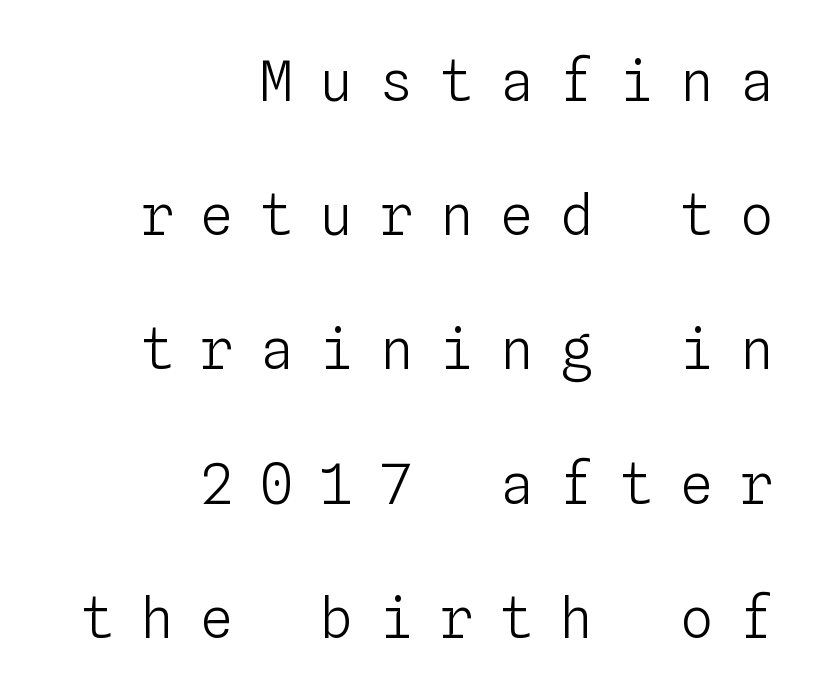
Q: Is the text bold? A: No.
Q: Is the text italic (slanted)? A: No, it is upright.
Q: Is the text underlined? A: No.
Q: How is the paragraph aligned? A: Right-aligned.
Q: Is the spacing between letters normal or unusually wide? A: Unusually wide.
Q: Is the spacing between lines tight, normal or loose? A: Loose.
Q: Width (condensed, normal, or wide)? A: Normal.
Q: Stroke contrast? A: Low.
Q: x-height? A: Medium.
Q: Monospaced? A: Yes.
